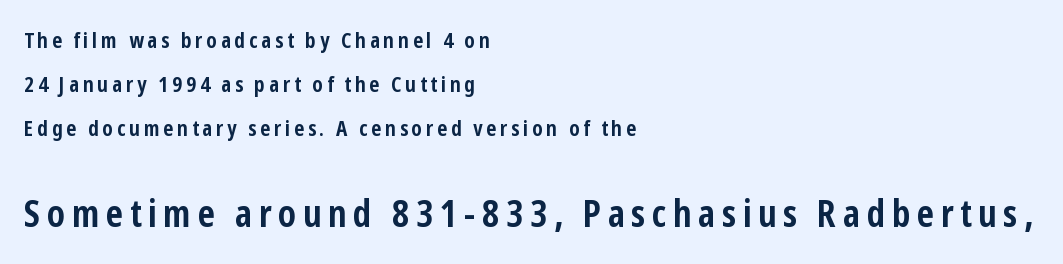
Q: Is the text bold? A: Yes.
Q: Is the text italic (slanted)? A: No, it is upright.
Q: Is the typeface a serif or a sans-serif typeface? A: Sans-serif.
Q: Is the text underlined? A: No.
Q: How is the paragraph aligned? A: Left-aligned.
Q: Is the spacing between lines tight, normal or loose? A: Loose.
Q: Which block of text is set in a larger size, the first (top) or the second (bottom)? A: The second (bottom) one.
Q: Width (condensed, normal, or wide)? A: Condensed.
Q: Stroke contrast? A: Low.
Q: x-height? A: Medium.
Q: Monospaced? A: No.
